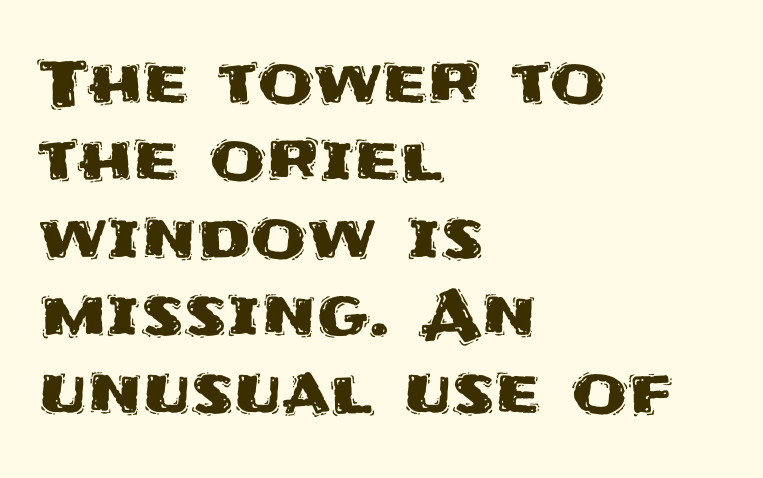
The baseline area is clear. How are the letters spaced? Ordinarily, with no added tracking. The rendering uses natural spacing where letterforms have individual widths. Teacher's note: observe the even left margin — that is flush-left alignment. Italic: no, the glyphs are upright roman.
